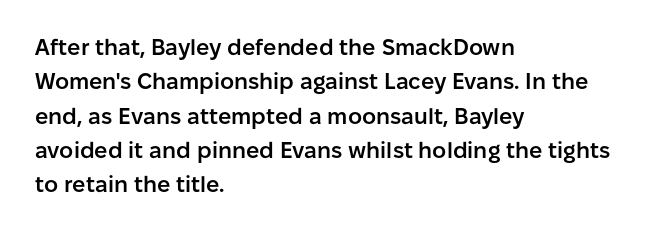
Q: Is the text bold? A: Semi-bold.
Q: Is the text italic (slanted)? A: No, it is upright.
Q: Is the text underlined? A: No.
Q: How is the paragraph aligned? A: Left-aligned.
Q: Is the spacing between letters normal or unusually wide? A: Normal.
Q: Is the spacing between lines tight, normal or loose? A: Normal.
